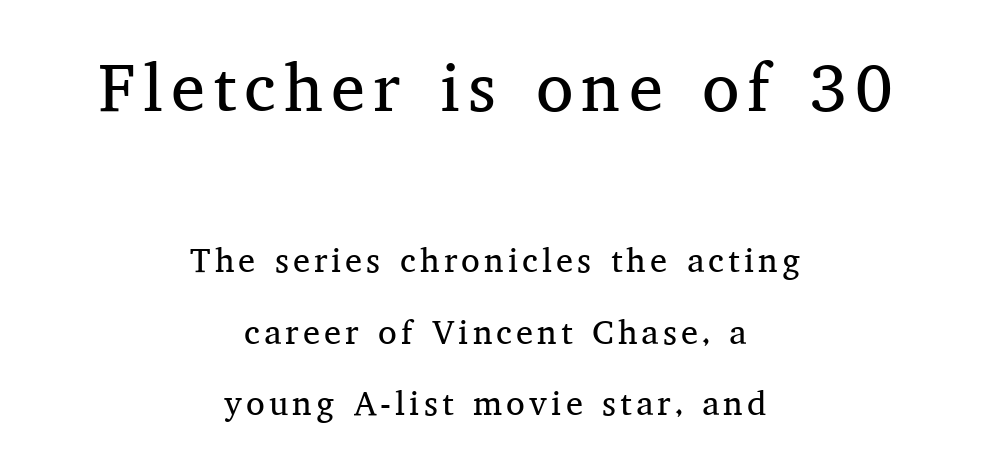
The image shows 68 px regular-weight serif type, upright; set centered, loose line spacing (2.1x), not underlined; the first (top) block is 2.0x larger; medium stroke contrast and a medium x-height.
